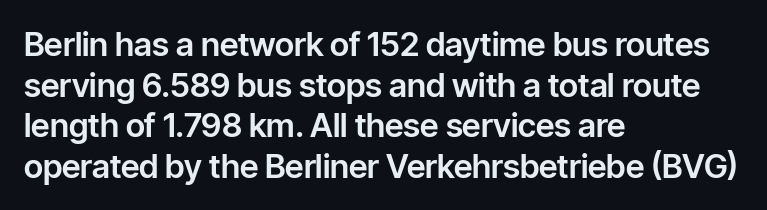
{"serif": "no", "italic": "no", "width": "normal", "stroke_contrast": "low", "x_height": "medium", "monospaced": "no", "underline": "no", "align": "left", "line_spacing_ratio": 1.23, "letter_spacing": "normal", "letter_spacing_em": 0.0, "glyph_px": 33}
